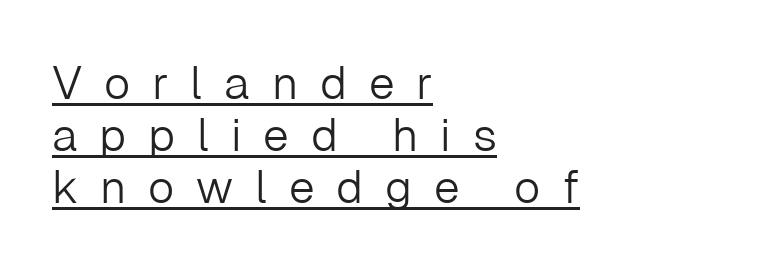
The leading is snug, giving the passage a crowded texture. Leftover space on each line is placed entirely after the last word. The rendering uses natural spacing where letterforms have individual widths. The tracking jumps out immediately: characters are airy and widely separated.
